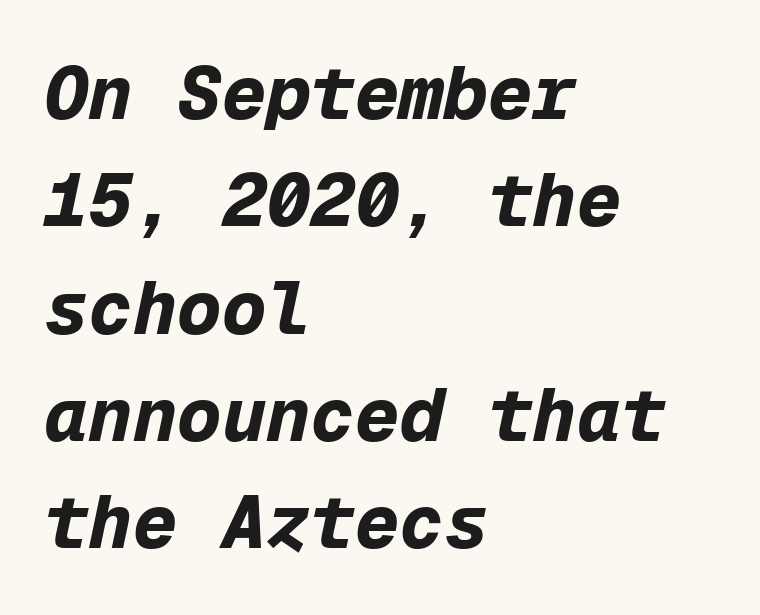
The lines sit at an ordinary, default distance from one another. The text carries the slant typical of an italic or oblique font. Default kerning and tracking; the words read as compact shapes. The glyphs are unaccompanied by any horizontal stroke below them. The font is running at its bold setting. Layout note: lines flush left.
